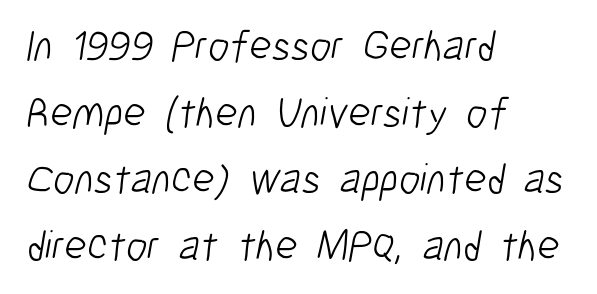
The image shows 43 px light, condensed sans-serif type; set left-aligned, normal line spacing (1.55x), normal letter spacing, not underlined; low stroke contrast and a medium x-height.
